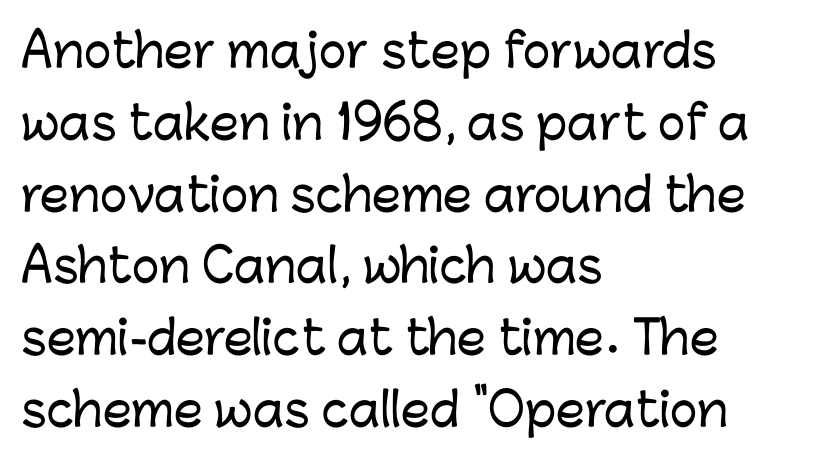
{"serif": "no", "italic": "no", "width": "normal", "stroke_contrast": "low", "x_height": "medium", "monospaced": "no", "underline": "no", "align": "left", "line_spacing": "normal", "line_spacing_ratio": 1.56, "letter_spacing": "normal", "letter_spacing_em": 0.0, "glyph_px": 46}
